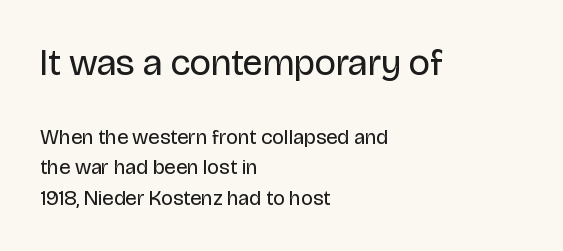
The image shows 37 px regular-weight sans-serif type, upright; set left-aligned, normal line spacing (1.46x), normal letter spacing, not underlined; the first (top) block is 1.76x larger; low stroke contrast and a large x-height.
